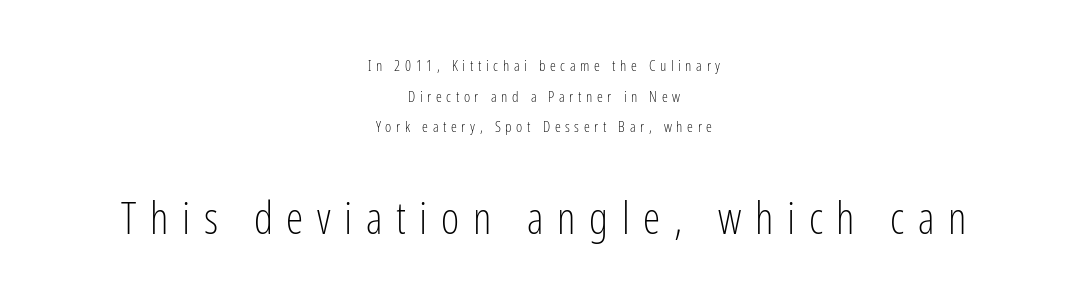
Q: Is the text bold? A: No.
Q: Is the text italic (slanted)? A: No, it is upright.
Q: Is the typeface a serif or a sans-serif typeface? A: Sans-serif.
Q: Is the text underlined? A: No.
Q: How is the paragraph aligned? A: Centered.
Q: Is the spacing between letters normal or unusually wide? A: Unusually wide.
Q: Is the spacing between lines tight, normal or loose? A: Loose.
Q: Which block of text is set in a larger size, the first (top) or the second (bottom)? A: The second (bottom) one.
Q: Width (condensed, normal, or wide)? A: Condensed.
Q: Stroke contrast? A: Low.
Q: x-height? A: Medium.
Q: Monospaced? A: No.
